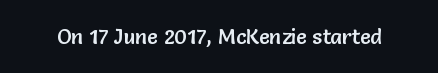
The image shows 21 px text type, upright; set normal letter spacing, not underlined.
